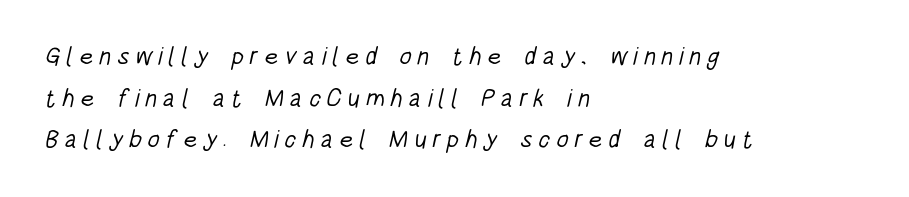
Q: Is the text bold? A: No.
Q: Is the text underlined? A: No.
Q: How is the paragraph aligned? A: Left-aligned.
Q: Is the spacing between letters normal or unusually wide? A: Unusually wide.
Q: Is the spacing between lines tight, normal or loose? A: Normal.
